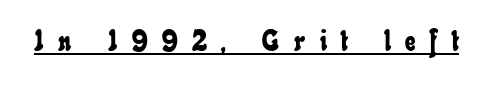
Q: Is the text underlined? A: Yes.
Q: Is the spacing between letters normal or unusually wide? A: Unusually wide.
Q: Width (condensed, normal, or wide)? A: Condensed.
Q: Stroke contrast? A: Low.
Q: x-height? A: Small.
Q: Monospaced? A: No.
